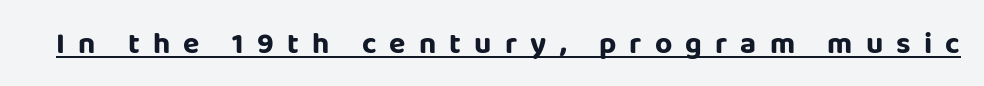
The image shows 30 px sans-serif type, upright; set unusually wide letter spacing (+0.44 em), underlined; low stroke contrast and a large x-height.
